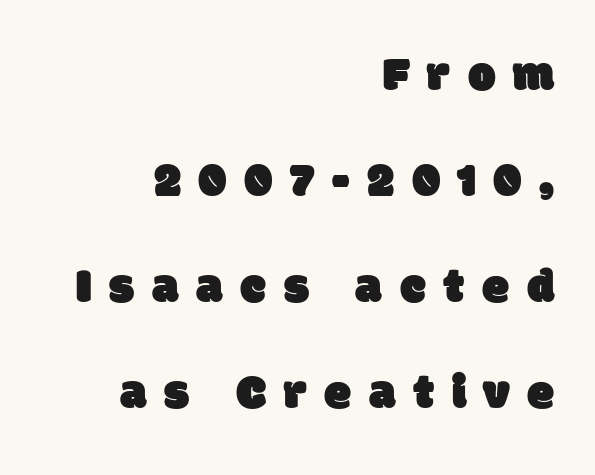
Q: Is the typeface a serif or a sans-serif typeface? A: Sans-serif.
Q: Is the text underlined? A: No.
Q: How is the paragraph aligned? A: Right-aligned.
Q: Is the spacing between letters normal or unusually wide? A: Unusually wide.
Q: Is the spacing between lines tight, normal or loose? A: Loose.
Q: Width (condensed, normal, or wide)? A: Normal.
Q: Stroke contrast? A: Low.
Q: x-height? A: Large.
Q: Monospaced? A: No.
